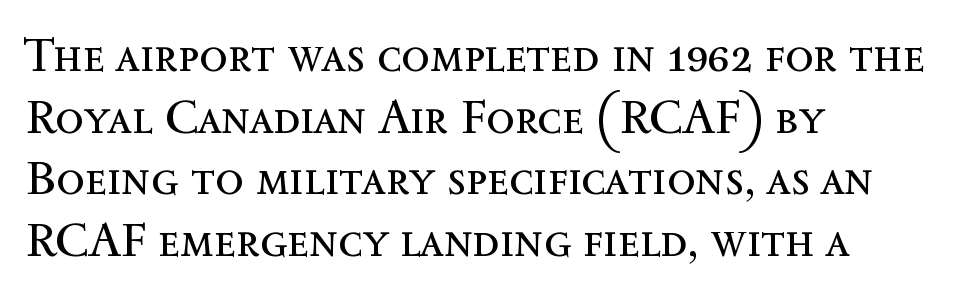
Q: Is the text bold? A: No.
Q: Is the text italic (slanted)? A: No, it is upright.
Q: Is the text underlined? A: No.
Q: How is the paragraph aligned? A: Left-aligned.
Q: Is the spacing between letters normal or unusually wide? A: Normal.
Q: Is the spacing between lines tight, normal or loose? A: Normal.
Q: Width (condensed, normal, or wide)? A: Normal.
Q: x-height? A: Medium.
Q: Monospaced? A: No.
